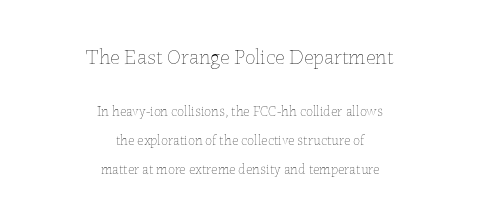
The image shows 21 px text type, upright; set centered, loose line spacing (2.07x), normal letter spacing, not underlined; the first (top) block is 1.5x larger.
